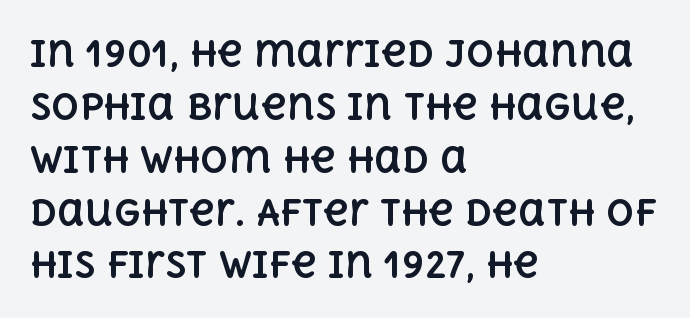
The letters advance in unequal steps, a hallmark of proportional type. This is roman type, the default non-slanted kind. The rendering keeps characters at their native spacing. The passage shown is not underscored anywhere. The line-height multiplier appears to be the usual default.
